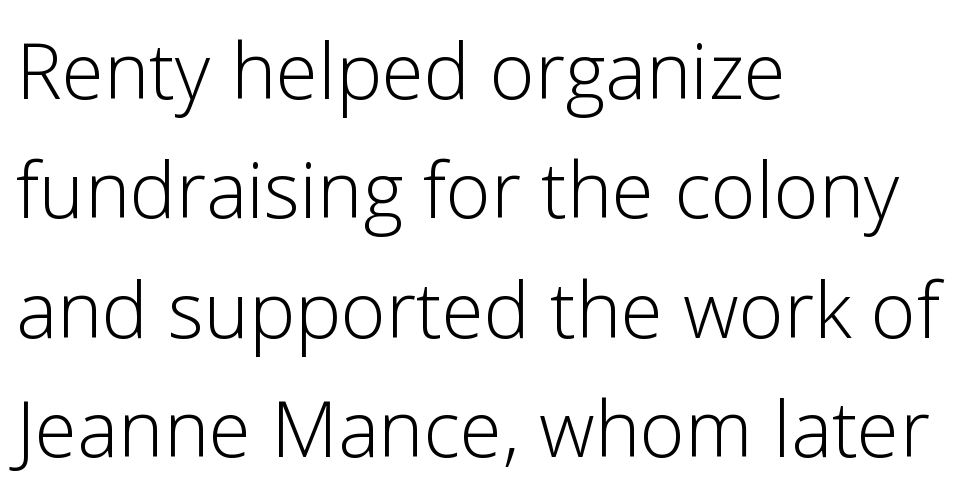
Q: Is the text bold? A: No.
Q: Is the text italic (slanted)? A: No, it is upright.
Q: Is the typeface a serif or a sans-serif typeface? A: Sans-serif.
Q: Is the text underlined? A: No.
Q: How is the paragraph aligned? A: Left-aligned.
Q: Is the spacing between letters normal or unusually wide? A: Normal.
Q: Is the spacing between lines tight, normal or loose? A: Normal.
Q: Width (condensed, normal, or wide)? A: Normal.
Q: Stroke contrast? A: Low.
Q: x-height? A: Medium.
Q: Monospaced? A: No.
